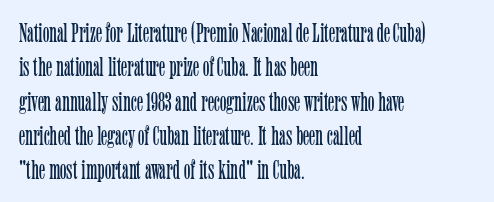
Q: Is the text bold? A: No.
Q: Is the text italic (slanted)? A: No, it is upright.
Q: Is the text underlined? A: No.
Q: How is the paragraph aligned? A: Left-aligned.
Q: Is the spacing between letters normal or unusually wide? A: Normal.
Q: Is the spacing between lines tight, normal or loose? A: Normal.
